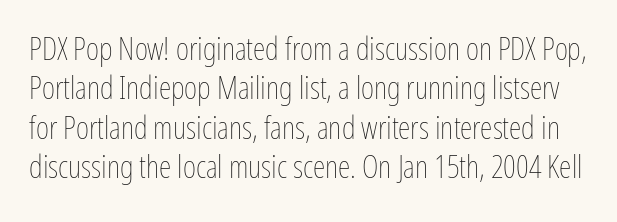
A clean baseline with only descenders dipping below it. Each letter keeps its own natural width here, so spacing adapts to shape. Glyph-to-glyph distance matches everyday printed text. This is the regular roman posture of the typeface. Weight: not bold — regular or lighter.
